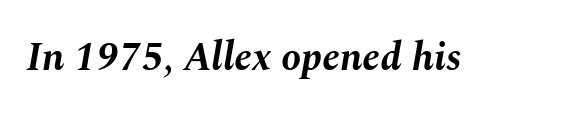
Q: Is the text bold? A: Yes.
Q: Is the text italic (slanted)? A: Yes, it leans right by about 10 degrees.
Q: Is the text underlined? A: No.
Q: Is the spacing between letters normal or unusually wide? A: Normal.
Q: Width (condensed, normal, or wide)? A: Normal.
Q: Stroke contrast? A: Medium.
Q: x-height? A: Medium.
Q: Monospaced? A: No.
